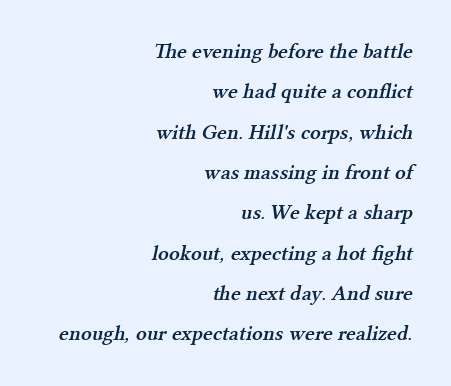
Q: Is the text bold? A: Semi-bold.
Q: Is the text underlined? A: No.
Q: How is the paragraph aligned? A: Right-aligned.
Q: Is the spacing between letters normal or unusually wide? A: Normal.
Q: Is the spacing between lines tight, normal or loose? A: Loose.
